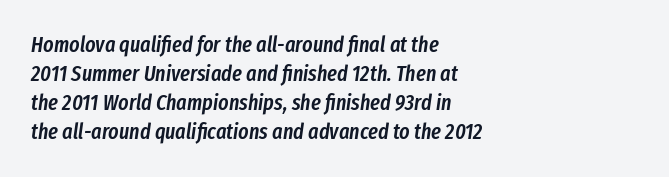
The image shows 22 px text type, italic (leaning right); set left-aligned, normal line spacing (1.32x), normal letter spacing, not underlined.
